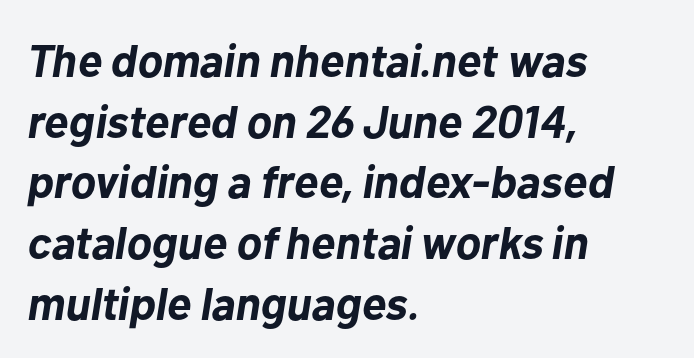
{"italic": "yes", "lean": "right", "slant_degrees": 10, "bold": "yes", "weight": "bold", "width": "normal", "stroke_contrast": "low", "x_height": "medium", "monospaced": "no", "underline": "no", "align": "left", "line_spacing": "normal", "line_spacing_ratio": 1.32, "letter_spacing": "normal", "letter_spacing_em": 0.0, "glyph_px": 46}
